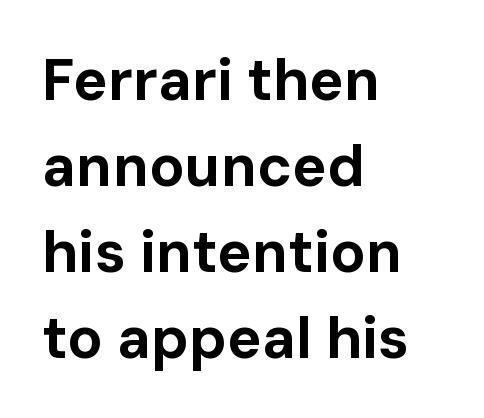
These lines are rendered in a variable-pitch font. The compositor pushed each line to the left boundary. You'd pick this weight for a headline — it's a proper bold. Compared with typical paragraphs, the rows here are spaced about the same. Italic? Not at all — the glyphs are vertical. A typesetter would call this zero additional tracking.
